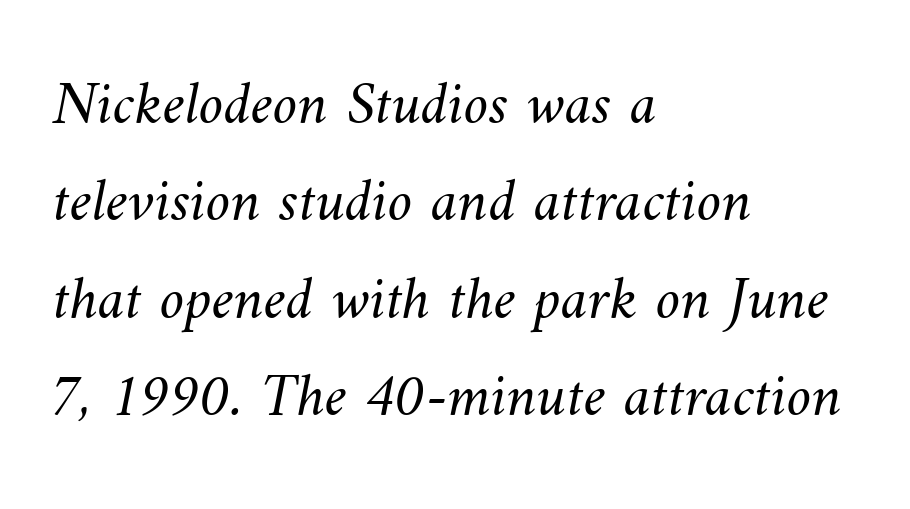
The image shows 62 px light type; set left-aligned, normal line spacing (1.57x), normal letter spacing, not underlined; medium stroke contrast and a small x-height.
